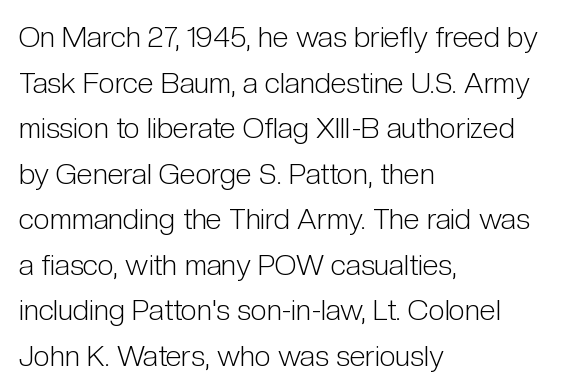
Leading: standard. This sample has the flowing, uneven cadence of proportional lettering. No chunkiness to these letters — they're not bold. Underlining? Definitely not there. Inter-character spacing is left at the font's built-in metrics.
